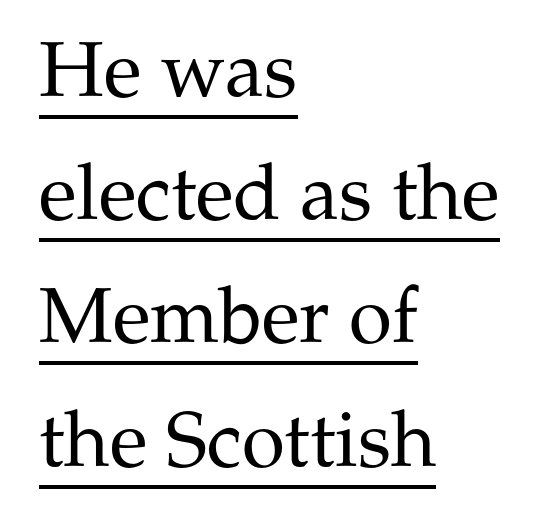
Q: Is the text bold? A: No.
Q: Is the text italic (slanted)? A: No, it is upright.
Q: Is the typeface a serif or a sans-serif typeface? A: Serif.
Q: Is the text underlined? A: Yes.
Q: How is the paragraph aligned? A: Left-aligned.
Q: Is the spacing between letters normal or unusually wide? A: Normal.
Q: Is the spacing between lines tight, normal or loose? A: Normal.
Q: Width (condensed, normal, or wide)? A: Normal.
Q: Stroke contrast? A: Medium.
Q: x-height? A: Medium.
Q: Monospaced? A: No.
